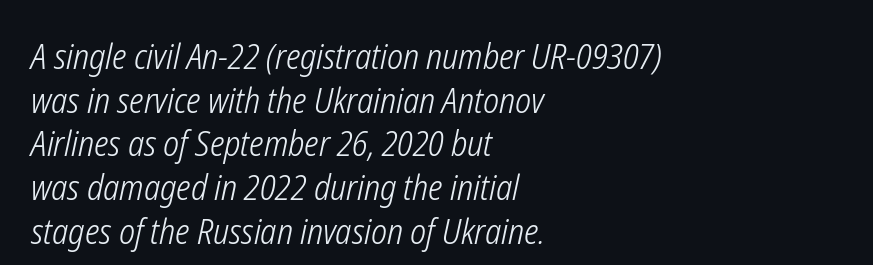
Q: Is the text bold? A: No.
Q: Is the text italic (slanted)? A: Yes, it leans right by about 12 degrees.
Q: Is the text underlined? A: No.
Q: How is the paragraph aligned? A: Left-aligned.
Q: Is the spacing between letters normal or unusually wide? A: Normal.
Q: Is the spacing between lines tight, normal or loose? A: Normal.
Q: Width (condensed, normal, or wide)? A: Condensed.
Q: Stroke contrast? A: Low.
Q: x-height? A: Medium.
Q: Monospaced? A: No.
